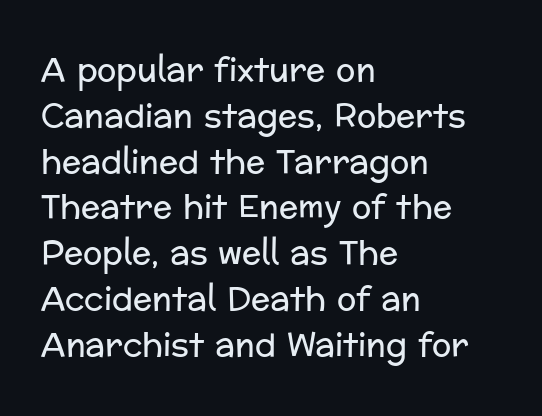
Nothing sits at the stroke ends, so this counts as sans-serif. These lines were composed using upright roman letters. This sample keeps an unexceptional amount of space between lines. The horizontal fit of the characters is conventional and even. Is this a fixed-width face? No — the glyphs have proportional, varying widths.
